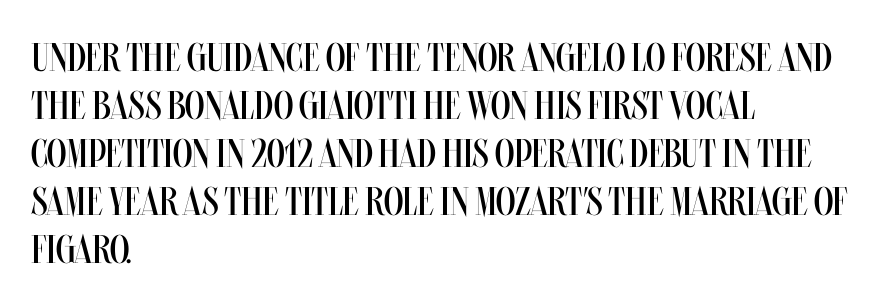
Q: Is the text bold? A: No.
Q: Is the text italic (slanted)? A: No, it is upright.
Q: Is the text underlined? A: No.
Q: How is the paragraph aligned? A: Left-aligned.
Q: Is the spacing between letters normal or unusually wide? A: Normal.
Q: Width (condensed, normal, or wide)? A: Condensed.
Q: Stroke contrast? A: Medium.
Q: x-height? A: Large.
Q: Monospaced? A: No.
